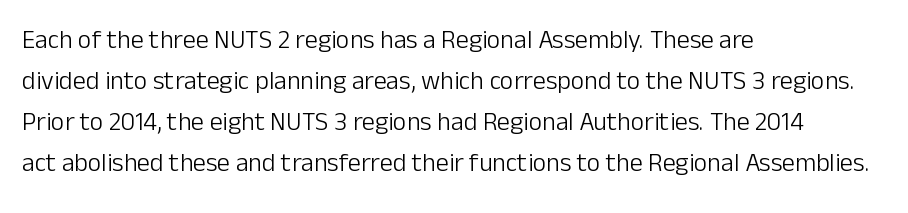
Q: Is the text bold? A: No.
Q: Is the text italic (slanted)? A: No, it is upright.
Q: Is the text underlined? A: No.
Q: How is the paragraph aligned? A: Left-aligned.
Q: Is the spacing between letters normal or unusually wide? A: Normal.
Q: Is the spacing between lines tight, normal or loose? A: Normal.
